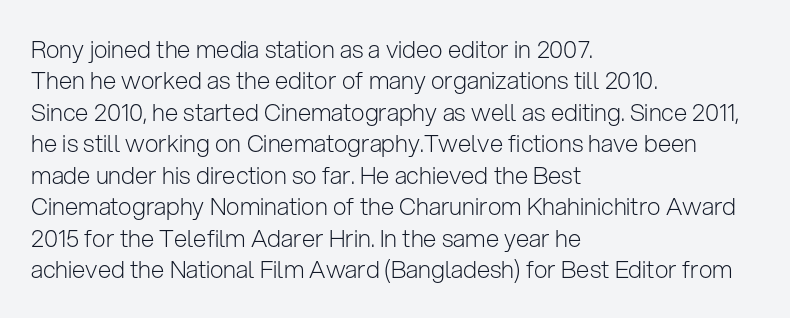
What stands out about the letter spacing? Nothing — it is the standard amount. Unmarked baselines from the first word to the last. The rendering anchors every line to the left-hand side. Regarding leading, the lines here are spaced in the standard way. Compared with a typical body face, this is equally light or lighter still. In terms of posture, this sample is upright.
